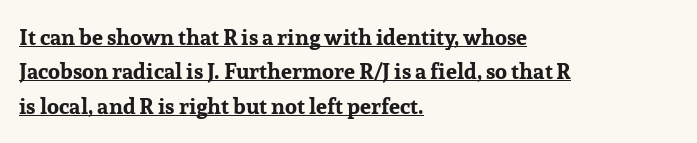
The image shows 22 px bold type, upright; set left-aligned, normal line spacing (1.56x), normal letter spacing, underlined.
